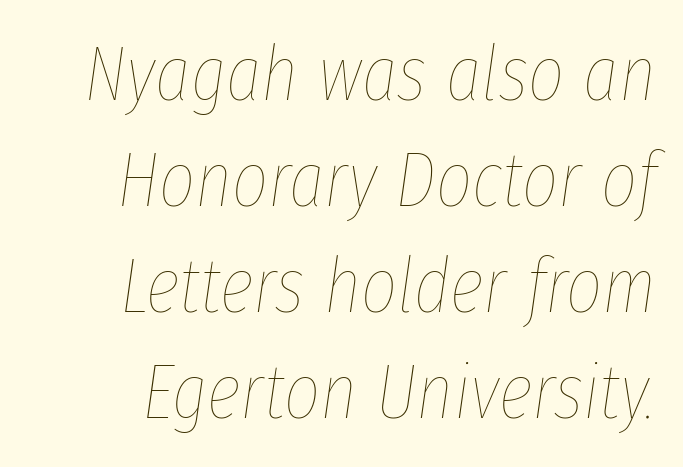
A typesetter would call this proportional, since set widths differ per character. A typesetter would call this zero additional tracking. Honestly, there is no underline to notice here at all. The face looks like a standard text weight, possibly lighter.
